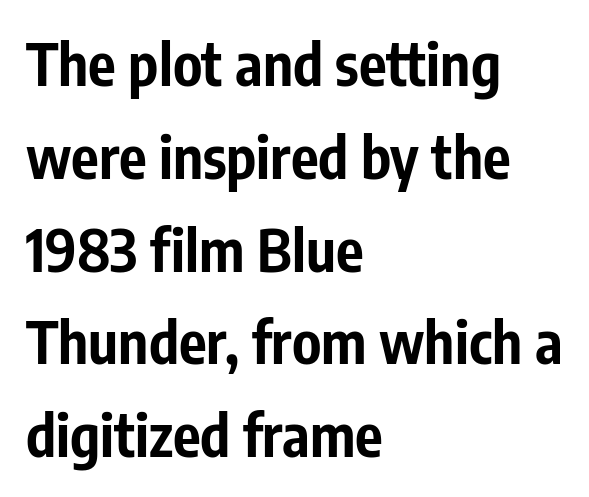
Spacing verdict: proportional, widths tailored to each character. Each row of text sits above clean, open space. To sum up the face: it is a sans, with no serifs. A dark, heavy texture on the line: the type is bold. The designer left line spacing at the default. This rendering leaves character spacing at its baseline value.
